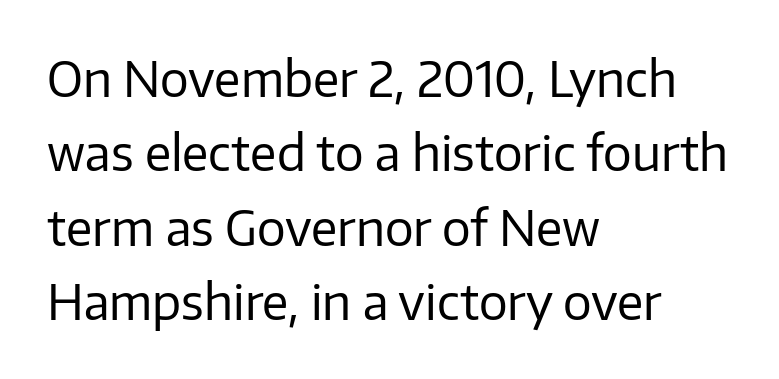
What kind of face is this? One without serifs — a sans. How would I describe the line gaps? Plain and ordinary. Tracking here is standard; glyphs follow each other at the usual distance. No extra ink here — the face is not bold. Nope, not italic — everything's standing straight. These lines are rendered in a variable-pitch font.
